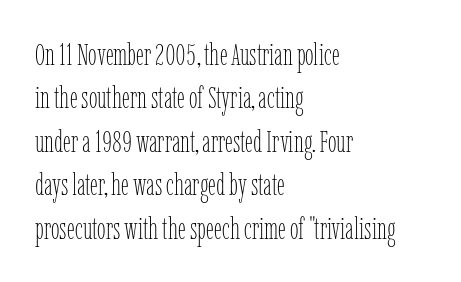
{"italic": "no", "bold": "no", "weight": "thin", "width": "condensed", "stroke_contrast": "low", "x_height": "medium", "monospaced": "no", "underline": "no", "align": "left", "line_spacing": "normal", "line_spacing_ratio": 1.4, "letter_spacing": "normal", "letter_spacing_em": 0.0, "glyph_px": 31}
